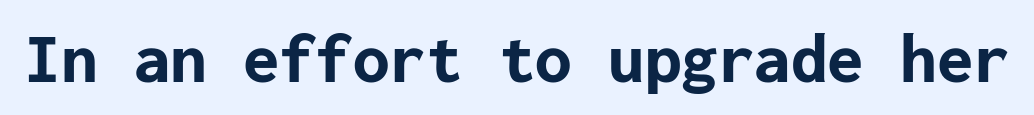
{"serif": "no", "italic": "no", "bold": "yes", "weight": "bold", "width": "normal", "stroke_contrast": "low", "x_height": "medium", "underline": "no", "letter_spacing": "normal", "letter_spacing_em": 0.0, "glyph_px": 73}
